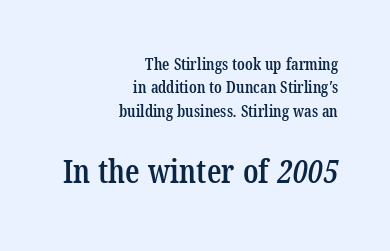
{"serif": "yes", "bold": "semi", "weight": "semibold", "width": "condensed", "stroke_contrast": "low", "x_height": "medium", "monospaced": "no", "underline": "no", "align": "right", "line_spacing": "normal", "line_spacing_ratio": 1.46, "letter_spacing": "normal", "letter_spacing_em": 0.0, "larger_block": "second", "size_ratio": 2.0, "glyph_px": 32}
